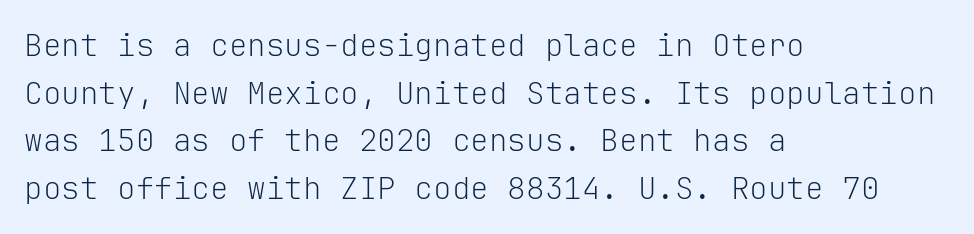
Italic? Not at all — the glyphs are vertical. What's the leading like? Ordinary, nothing unusual. Bare-footed words on every line. This sample uses plain, unmodified letter spacing. You could count columns in this text — the font is strictly monospaced. Font category for this specimen: sans-serif.
